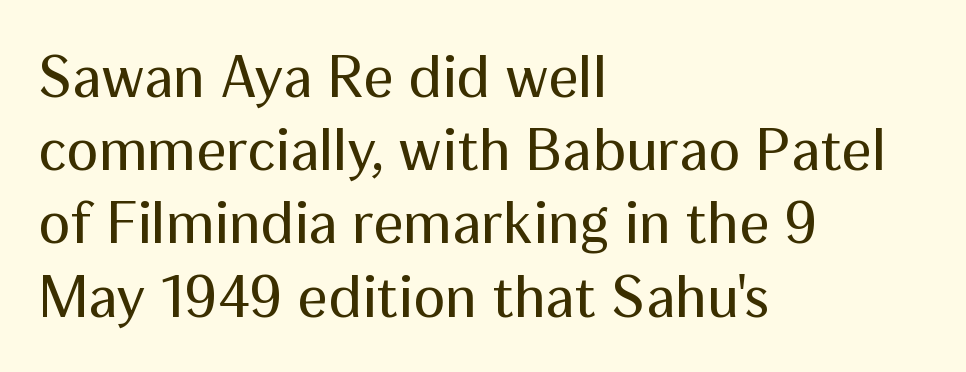
The image shows 60 px regular-weight sans-serif type, upright; set left-aligned, line spacing 1.22x, normal letter spacing, not underlined; medium stroke contrast and a medium x-height.
